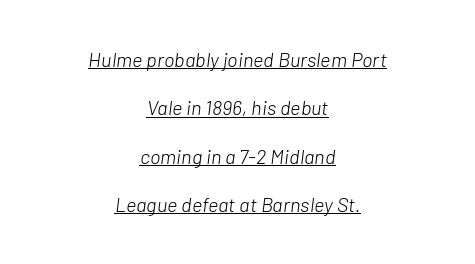
Q: Is the text bold? A: No.
Q: Is the text italic (slanted)? A: Yes, it leans right by about 7 degrees.
Q: Is the text underlined? A: Yes.
Q: How is the paragraph aligned? A: Centered.
Q: Is the spacing between letters normal or unusually wide? A: Normal.
Q: Is the spacing between lines tight, normal or loose? A: Loose.
